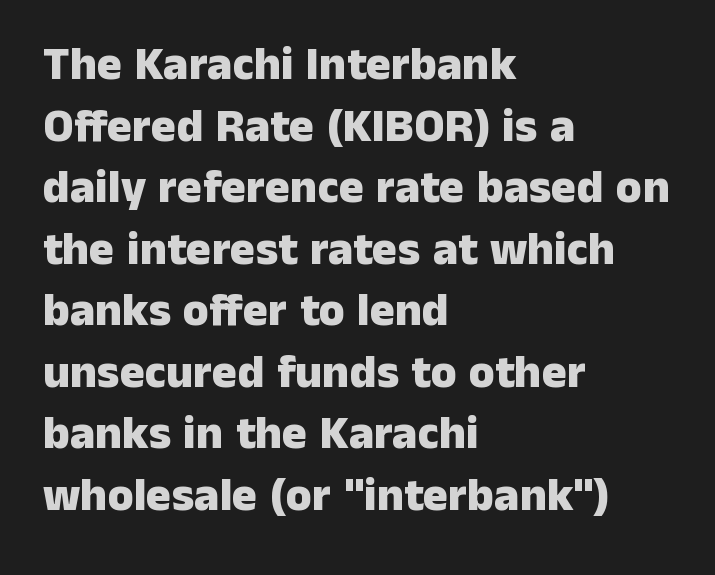
A typesetter would call this proportional, since set widths differ per character. Honestly, the row spacing looks completely unremarkable. This sample uses a sans-serif face. Beneath every word, the page is bare. Line beginnings align vertically; line endings do not. The letters stand straight up with perfectly vertical stems.
